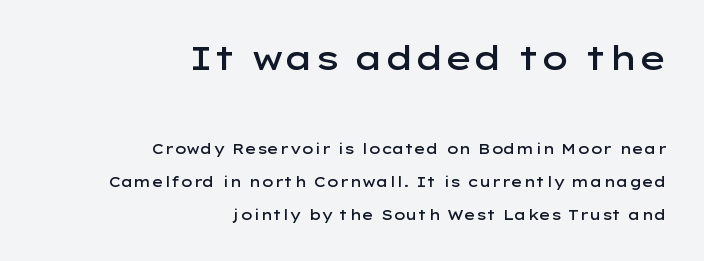
The image shows 33 px semibold, wide sans-serif type, upright; set right-aligned, loose line spacing (2.33x), normal letter spacing, not underlined; the first (top) block is 2.36x larger; low stroke contrast and a medium x-height.
